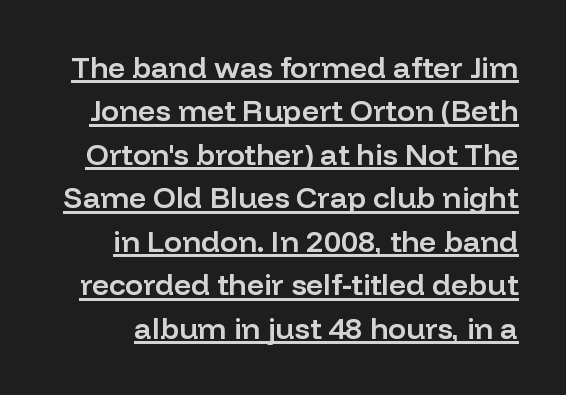
Q: Is the text bold? A: Semi-bold.
Q: Is the text italic (slanted)? A: No, it is upright.
Q: Is the typeface a serif or a sans-serif typeface? A: Sans-serif.
Q: Is the text underlined? A: Yes.
Q: Is the spacing between letters normal or unusually wide? A: Normal.
Q: Is the spacing between lines tight, normal or loose? A: Normal.
Q: Width (condensed, normal, or wide)? A: Normal.
Q: Stroke contrast? A: Low.
Q: x-height? A: Medium.
Q: Monospaced? A: No.
